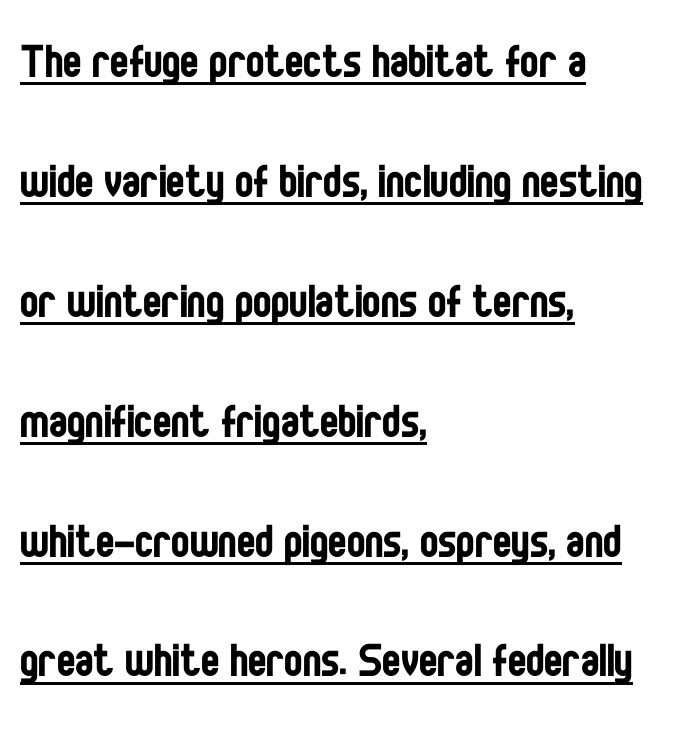
One-word summary of the alignment: left. Students, observe: this is what heavily led, spacious text looks like. A typesetter would call this proportional, since set widths differ per character. The strokes are not fattened; the text isn't bold. Are there feet on the stems? There aren't — it's a sans. No italicization has been applied; the sample stays upright.
